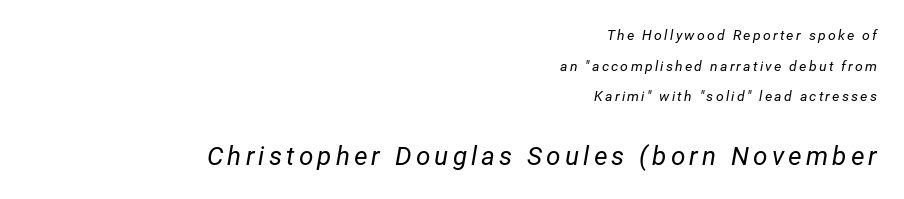
Q: Is the text bold? A: No.
Q: Is the text italic (slanted)? A: Yes, it leans right by about 12 degrees.
Q: Is the text underlined? A: No.
Q: How is the paragraph aligned? A: Right-aligned.
Q: Is the spacing between lines tight, normal or loose? A: Loose.
Q: Which block of text is set in a larger size, the first (top) or the second (bottom)? A: The second (bottom) one.
